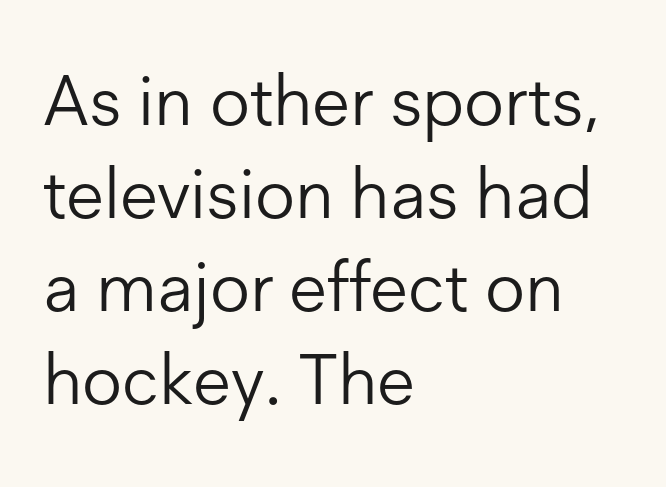
{"serif": "no", "italic": "no", "bold": "no", "weight": "light", "width": "normal", "stroke_contrast": "low", "x_height": "medium", "monospaced": "no", "underline": "no", "align": "left", "line_spacing": "normal", "line_spacing_ratio": 1.33, "letter_spacing": "normal", "letter_spacing_em": 0.0, "glyph_px": 70}
